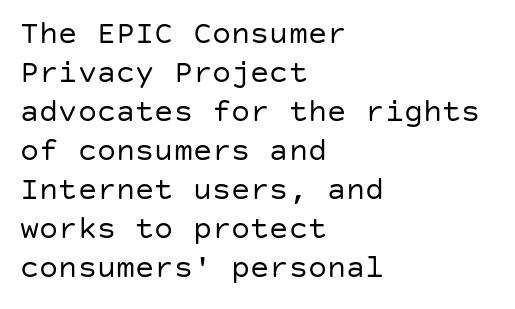
Q: Is the text bold? A: No.
Q: Is the text italic (slanted)? A: No, it is upright.
Q: Is the typeface a serif or a sans-serif typeface? A: Sans-serif.
Q: Is the text underlined? A: No.
Q: How is the paragraph aligned? A: Left-aligned.
Q: Is the spacing between letters normal or unusually wide? A: Normal.
Q: Width (condensed, normal, or wide)? A: Normal.
Q: Stroke contrast? A: Low.
Q: x-height? A: Large.
